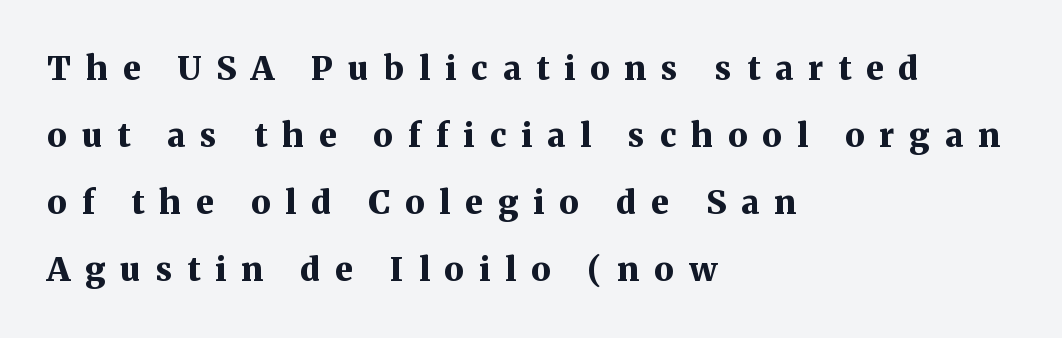
{"serif": "yes", "italic": "no", "bold": "yes", "weight": "bold", "width": "normal", "stroke_contrast": "medium", "x_height": "medium", "monospaced": "no", "underline": "no", "align": "left", "line_spacing": "loose", "line_spacing_ratio": 2.03, "letter_spacing": "wide", "letter_spacing_em": 0.46, "glyph_px": 33}
